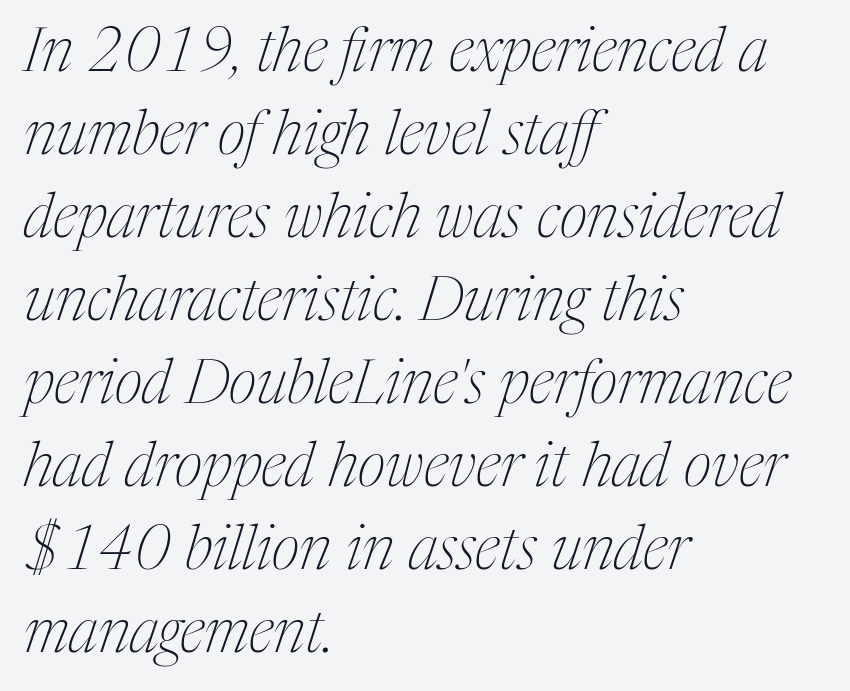
Q: Is the text bold? A: No.
Q: Is the text italic (slanted)? A: Yes, it leans right by about 17 degrees.
Q: Is the typeface a serif or a sans-serif typeface? A: Serif.
Q: Is the text underlined? A: No.
Q: How is the paragraph aligned? A: Left-aligned.
Q: Is the spacing between letters normal or unusually wide? A: Normal.
Q: Is the spacing between lines tight, normal or loose? A: Normal.
Q: Width (condensed, normal, or wide)? A: Condensed.
Q: Stroke contrast? A: Medium.
Q: x-height? A: Medium.
Q: Monospaced? A: No.
